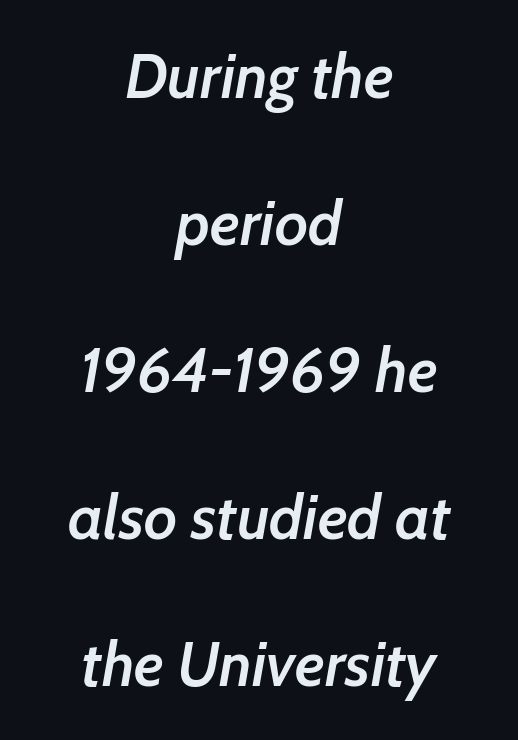
Does extra space separate the letters? No, they use regular spacing. Interline gaps are noticeably wide in this sample. Emphasis by weight is partial: semibold. Each letter keeps its own natural width here, so spacing adapts to shape. Bare-footed words on every line. Rendered with sloped, italic letterforms.
